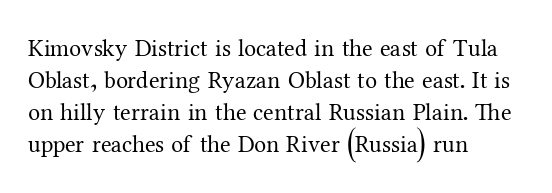
The image shows 24 px text type, upright; set left-aligned, normal line spacing (1.34x), normal letter spacing, not underlined.
